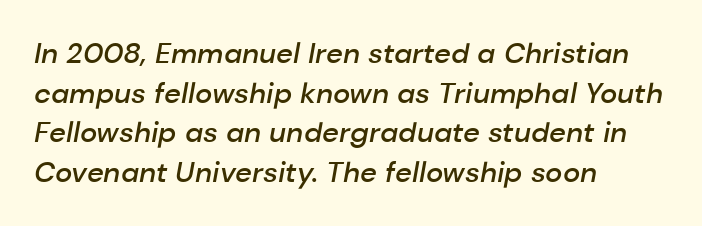
This sample is left-justified, so line endings fall wherever the words run out. These lines carry some extra weight — a demibold, not a full bold. Rendered with sloped, italic letterforms. Tracking here is standard; glyphs follow each other at the usual distance. Honestly, the row spacing looks completely unremarkable. Here the designer chose a conventional face with non-uniform glyph widths.
